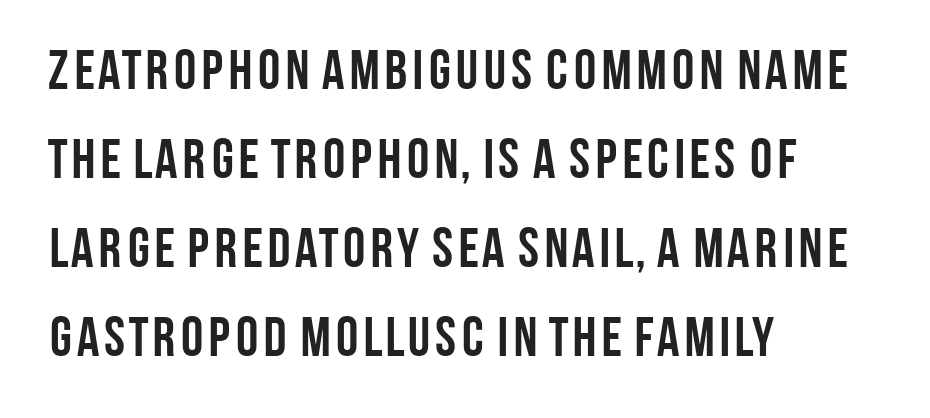
Tracking value appears to be zero — textbook default spacing. Just letters on the line, the space beneath them empty. The compositor pushed each line to the left boundary. In terms of weight, the rendering is a true, heavy bold. Whoever set this chose a conventional vertical rhythm.
